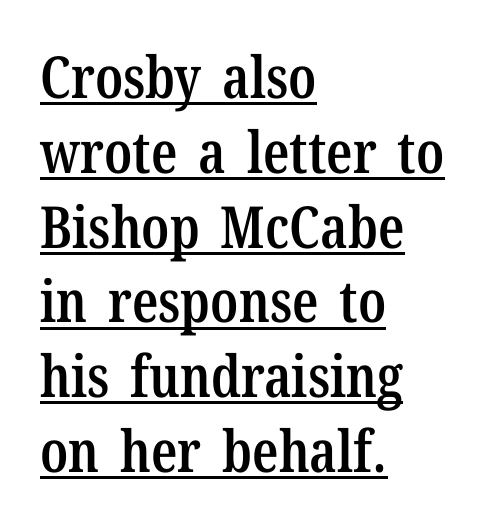
The image shows 58 px semibold, condensed serif type, upright; set left-aligned, normal line spacing (1.29x), normal letter spacing, underlined; low stroke contrast and a medium x-height.
